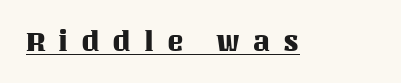
{"italic": "no", "width": "normal", "stroke_contrast": "medium", "x_height": "large", "monospaced": "no", "underline": "yes", "letter_spacing": "wide", "letter_spacing_em": 0.46, "glyph_px": 28}
